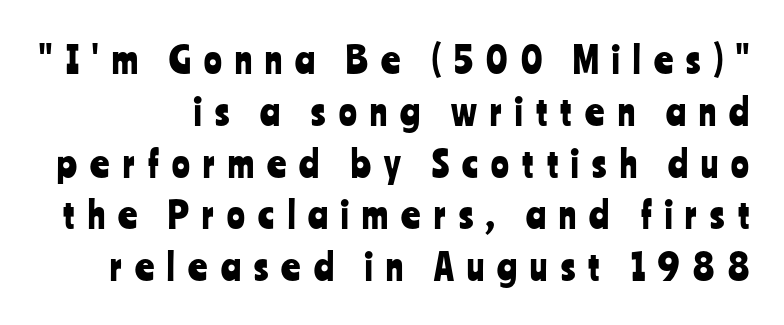
Italic? Not at all — the glyphs are vertical. Note the varied advance widths — an 'i' is clearly narrower than an 'm'. The space directly below the letters is spotless. Tracking value appears strongly positive — letters spread wide.
